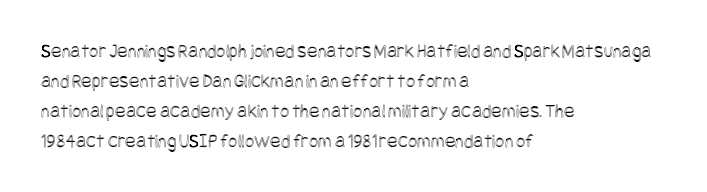
The image shows 20 px text type, upright; set left-aligned, normal line spacing (1.5x), normal letter spacing, not underlined.
